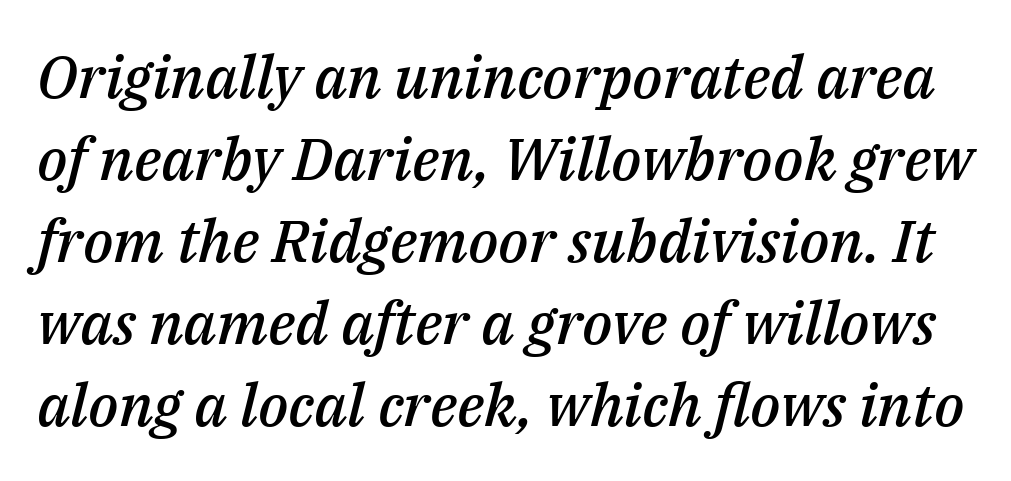
You can tell it's italic because the verticals aren't actually vertical. These words are printed semibold, heavier than regular yet not bold. Spacing verdict: proportional, widths tailored to each character. The strip under each line holds only bare page.
